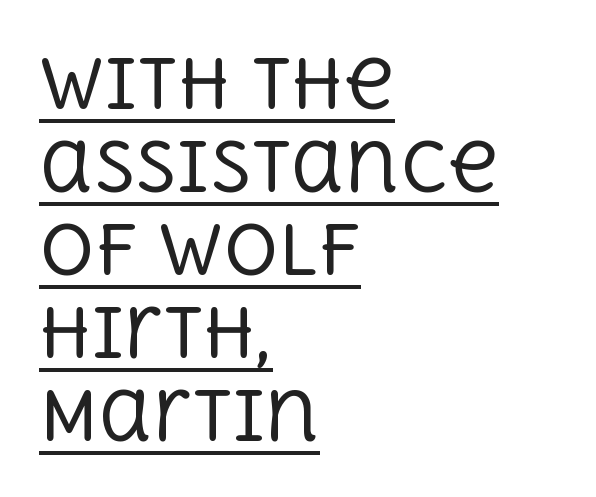
The image shows 68 px regular-weight serif type, upright; set left-aligned, line spacing 1.22x, normal letter spacing, underlined; a large x-height.
